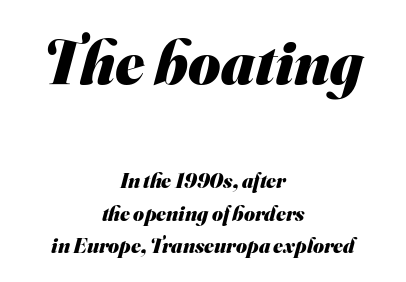
{"serif": "no", "bold": "yes", "weight": "heavy", "width": "normal", "stroke_contrast": "medium", "x_height": "small", "monospaced": "no", "underline": "no", "align": "center", "line_spacing": "normal", "line_spacing_ratio": 1.53, "letter_spacing": "normal", "letter_spacing_em": 0.0, "larger_block": "first", "size_ratio": 2.95, "glyph_px": 62}
